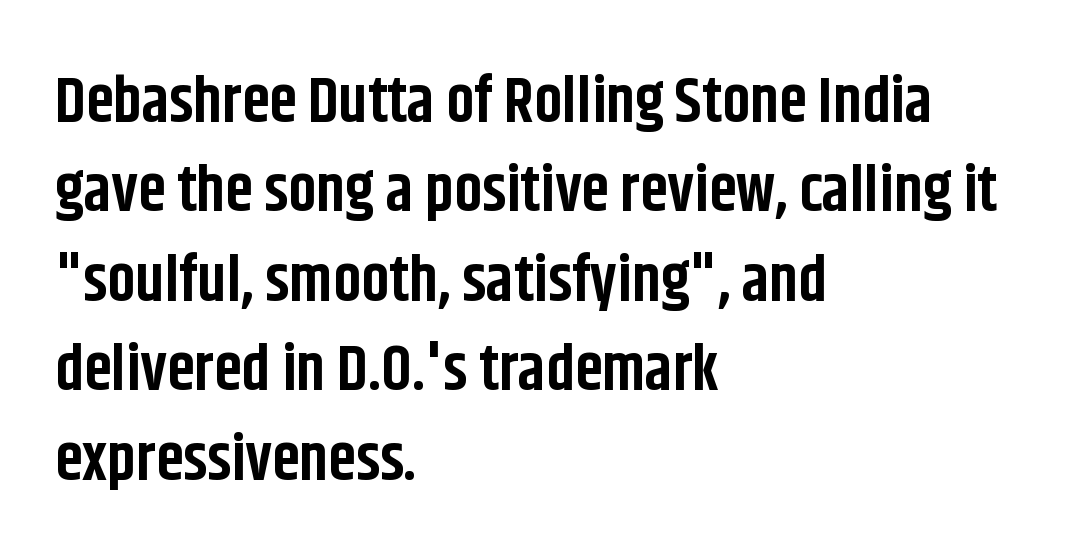
The image shows 63 px bold, condensed sans-serif type, upright; set left-aligned, normal line spacing (1.42x), normal letter spacing, not underlined; low stroke contrast and a large x-height.
